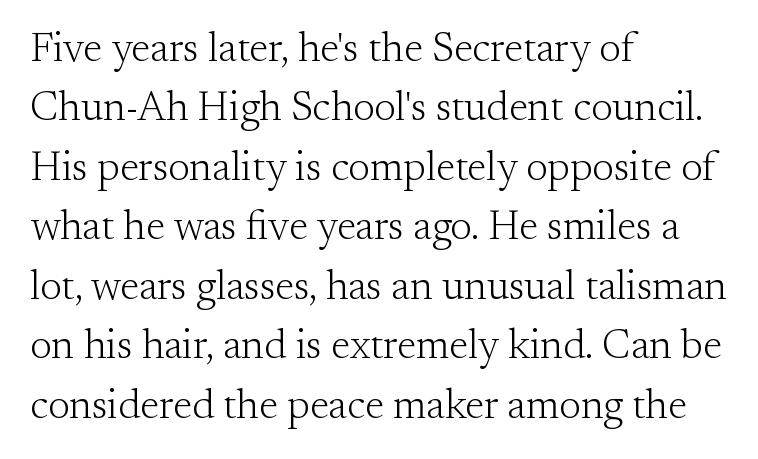
The image shows 41 px light serif type, upright; set left-aligned, normal line spacing (1.45x), normal letter spacing, not underlined; medium stroke contrast and a small x-height.
